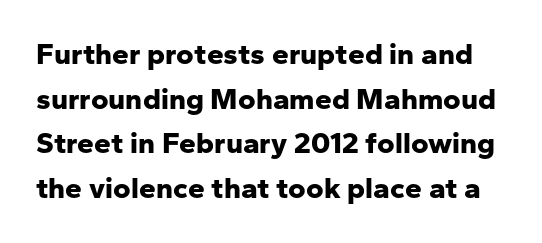
The letters are bold, with thick, heavy strokes. Designer's note — italics off, roman on. The passage shown has conventional tracking throughout. The rendering uses natural spacing where letterforms have individual widths. Reading down the column, the eye jumps a familiar distance to each next line. What kind of face is this? One without serifs — a sans.
